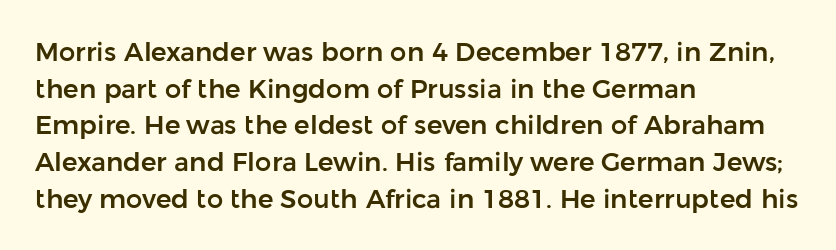
{"italic": "no", "underline": "no", "align": "left", "line_spacing": "normal", "line_spacing_ratio": 1.41, "letter_spacing": "normal", "letter_spacing_em": 0.0, "glyph_px": 26}
